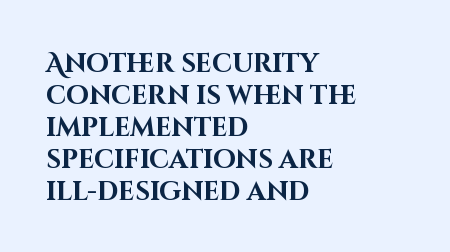
{"italic": "no", "bold": "yes", "underline": "no", "align": "left", "line_spacing_ratio": 1.23, "letter_spacing": "normal", "letter_spacing_em": 0.0, "glyph_px": 26}
